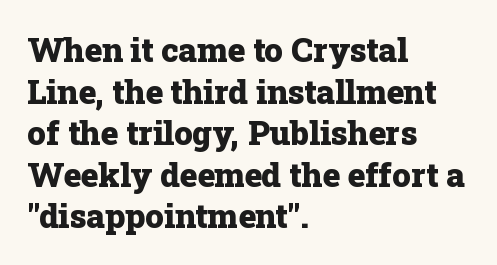
Q: Is the text bold? A: Yes.
Q: Is the text italic (slanted)? A: No, it is upright.
Q: Is the typeface a serif or a sans-serif typeface? A: Serif.
Q: Is the text underlined? A: No.
Q: How is the paragraph aligned? A: Left-aligned.
Q: Is the spacing between letters normal or unusually wide? A: Normal.
Q: Is the spacing between lines tight, normal or loose? A: Normal.
Q: Width (condensed, normal, or wide)? A: Normal.
Q: Stroke contrast? A: Low.
Q: x-height? A: Medium.
Q: Monospaced? A: No.
